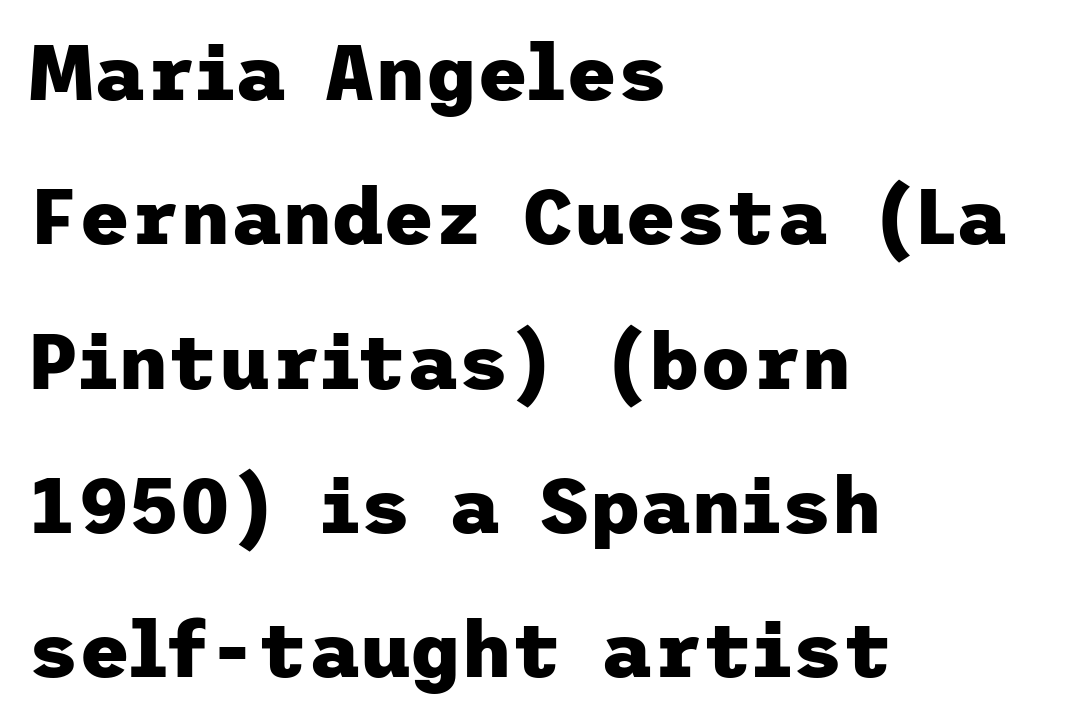
Q: Is the text bold? A: Yes.
Q: Is the text italic (slanted)? A: No, it is upright.
Q: Is the typeface a serif or a sans-serif typeface? A: Sans-serif.
Q: Is the text underlined? A: No.
Q: How is the paragraph aligned? A: Left-aligned.
Q: Is the spacing between letters normal or unusually wide? A: Normal.
Q: Width (condensed, normal, or wide)? A: Normal.
Q: Stroke contrast? A: Low.
Q: x-height? A: Medium.
